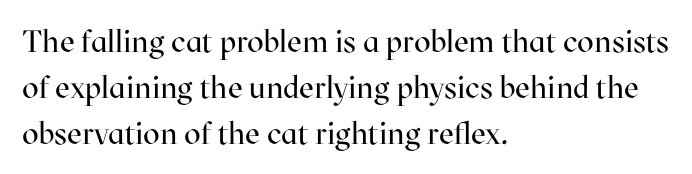
Q: Is the text bold? A: No.
Q: Is the text italic (slanted)? A: No, it is upright.
Q: Is the typeface a serif or a sans-serif typeface? A: Serif.
Q: Is the text underlined? A: No.
Q: How is the paragraph aligned? A: Left-aligned.
Q: Is the spacing between letters normal or unusually wide? A: Normal.
Q: Is the spacing between lines tight, normal or loose? A: Normal.
Q: Width (condensed, normal, or wide)? A: Normal.
Q: Stroke contrast? A: High.
Q: x-height? A: Medium.
Q: Monospaced? A: No.
